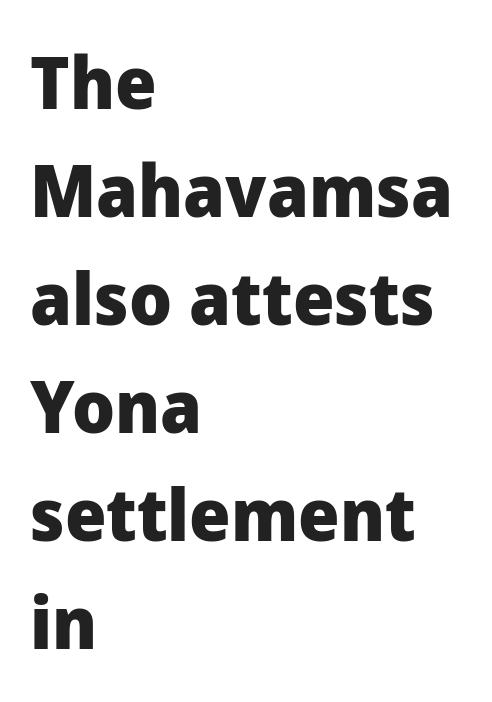
Descenders are the only things crossing below the line. Check where the strokes stop: nothing finishes them off — pure sans. Every character sits straight up, as roman type does. Students, this is bold: see how much ink each stroke carries. Each letter keeps its own natural width here, so spacing adapts to shape. The vertical gap from one line to the next is medium.
